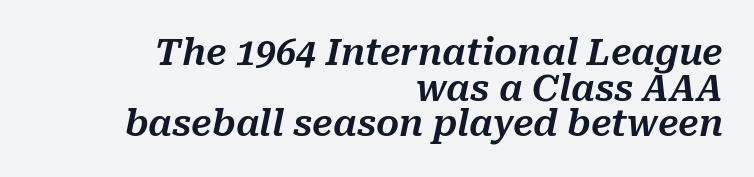
The ragged edge is on the left, which tells us the setting is flush right. Here the designer chose a conventional face with non-uniform glyph widths. Letters rest on an invisible, unmarked baseline. Whoever set this chose condensed vertical rhythm over breathing room. The face used here is rendered with its standard letterfit. It's the slanting kind of type.
